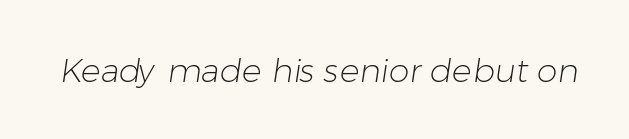
Q: Is the text bold? A: No.
Q: Is the typeface a serif or a sans-serif typeface? A: Sans-serif.
Q: Is the text underlined? A: No.
Q: Is the spacing between letters normal or unusually wide? A: Normal.
Q: Width (condensed, normal, or wide)? A: Normal.
Q: Stroke contrast? A: Low.
Q: x-height? A: Medium.
Q: Monospaced? A: No.
